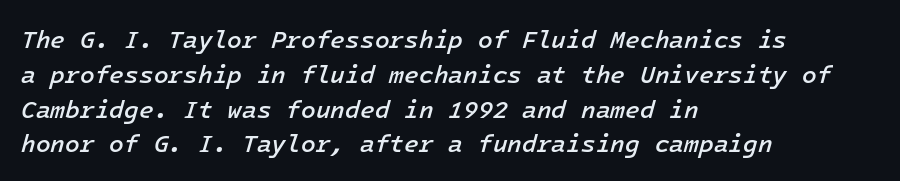
This sample is left-justified, so line endings fall wherever the words run out. The specimen omits any rule beneath the text block's lines. This sample uses an oblique cut, with every glyph tilted off the vertical. Interline gaps are of average width in this sample.
